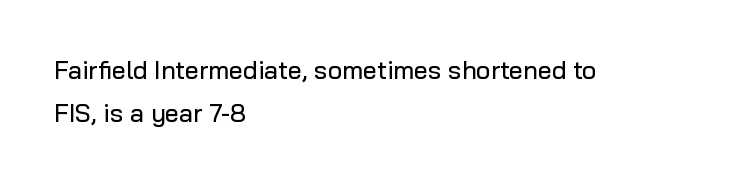
Decoration check: the copy has no underline. Caption: standard tracking, unaltered. Every stem runs plumb, perpendicular to the baseline. Caption: multi-line text, flush left, ragged right.
